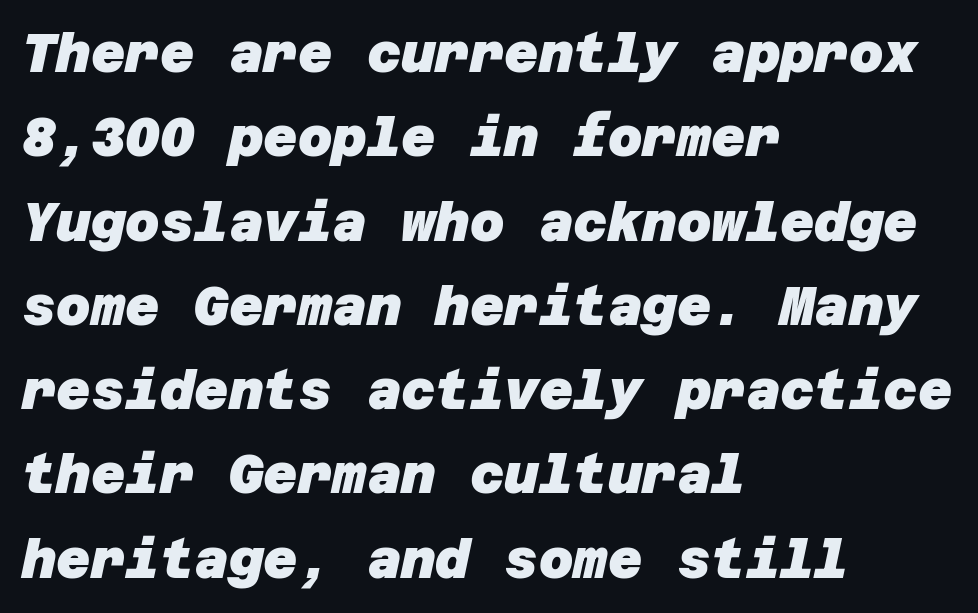
{"serif": "no", "bold": "yes", "weight": "heavy", "width": "normal", "stroke_contrast": "low", "x_height": "large", "underline": "no", "align": "left", "line_spacing": "normal", "line_spacing_ratio": 1.59, "letter_spacing": "normal", "letter_spacing_em": 0.0, "glyph_px": 53}
